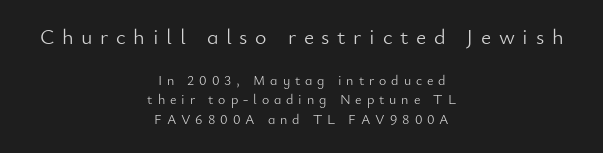
{"italic": "no", "bold": "no", "underline": "no", "align": "center", "line_spacing": "normal", "line_spacing_ratio": 1.41, "letter_spacing": "wide", "letter_spacing_em": 0.35, "larger_block": "first", "size_ratio": 1.57, "glyph_px": 22}
